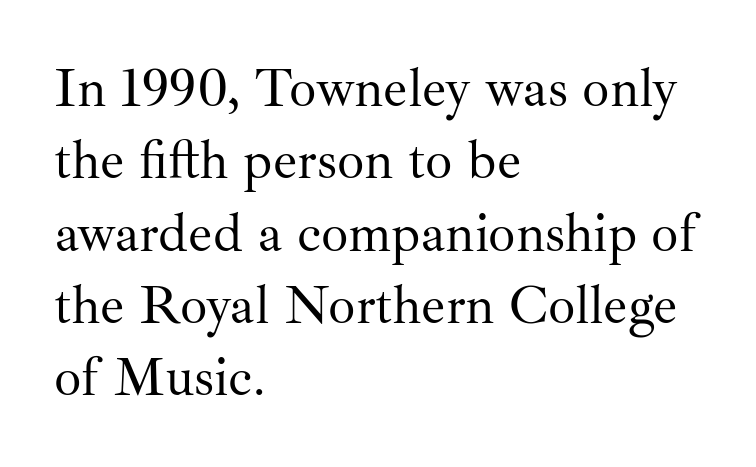
The image shows 54 px regular-weight serif type, upright; set left-aligned, normal line spacing (1.34x), normal letter spacing, not underlined; medium stroke contrast and a small x-height.
